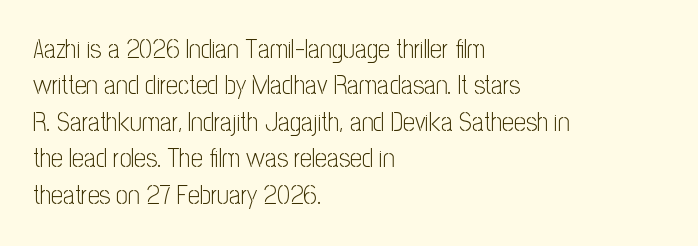
Q: Is the text bold? A: No.
Q: Is the text italic (slanted)? A: No, it is upright.
Q: Is the text underlined? A: No.
Q: How is the paragraph aligned? A: Left-aligned.
Q: Is the spacing between letters normal or unusually wide? A: Normal.
Q: Is the spacing between lines tight, normal or loose? A: Normal.
